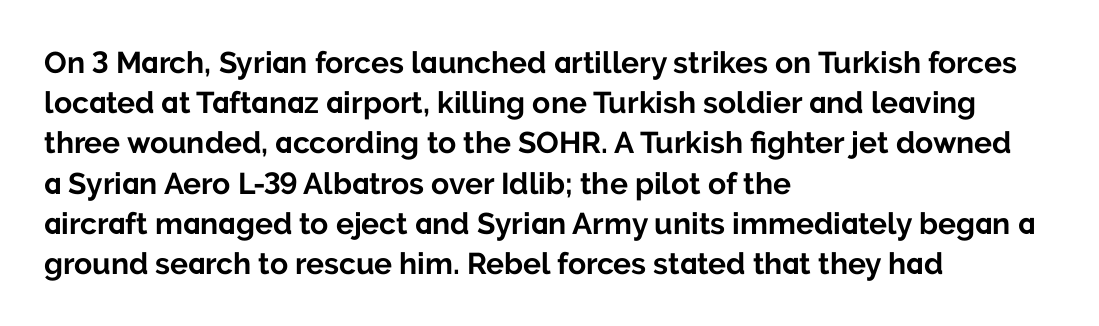
{"serif": "no", "italic": "no", "bold": "yes", "weight": "bold", "width": "normal", "stroke_contrast": "low", "x_height": "medium", "monospaced": "no", "underline": "no", "align": "left", "line_spacing": "normal", "line_spacing_ratio": 1.34, "letter_spacing": "normal", "letter_spacing_em": 0.0, "glyph_px": 30}
